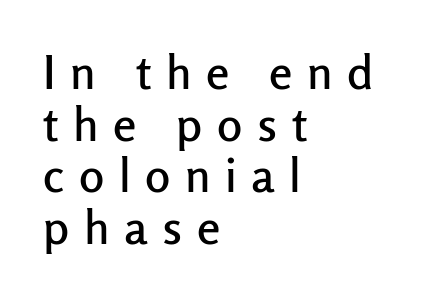
Q: Is the text italic (slanted)? A: No, it is upright.
Q: Is the typeface a serif or a sans-serif typeface? A: Sans-serif.
Q: Is the text underlined? A: No.
Q: How is the paragraph aligned? A: Left-aligned.
Q: Is the spacing between letters normal or unusually wide? A: Unusually wide.
Q: Is the spacing between lines tight, normal or loose? A: Tight.
Q: Width (condensed, normal, or wide)? A: Normal.
Q: Stroke contrast? A: Low.
Q: x-height? A: Medium.
Q: Monospaced? A: No.
